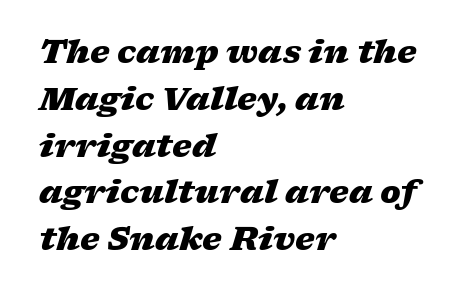
Q: Is the text bold? A: Yes.
Q: Is the text italic (slanted)? A: Yes, it leans right by about 17 degrees.
Q: Is the text underlined? A: No.
Q: How is the paragraph aligned? A: Left-aligned.
Q: Is the spacing between letters normal or unusually wide? A: Normal.
Q: Is the spacing between lines tight, normal or loose? A: Normal.
Q: Width (condensed, normal, or wide)? A: Wide.
Q: Stroke contrast? A: Low.
Q: x-height? A: Medium.
Q: Monospaced? A: No.
